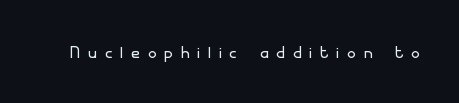
Q: Is the text bold? A: No.
Q: Is the text italic (slanted)? A: No, it is upright.
Q: Is the text underlined? A: No.
Q: Is the spacing between letters normal or unusually wide? A: Unusually wide.
